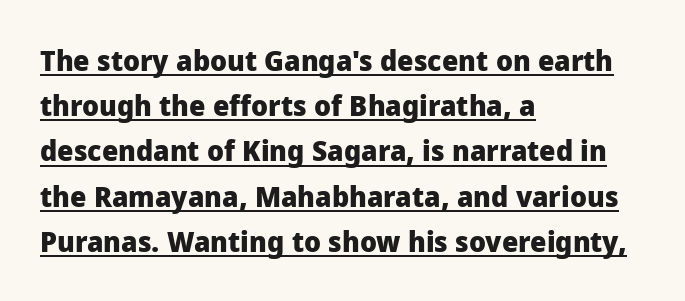
These lines carry a lot of weight — the face is fully bold. Emphasis is given by a line drawn under the lettering. The letters stand straight up with perfectly vertical stems. Is there much room between lines? A standard amount, neither cramped nor airy.
